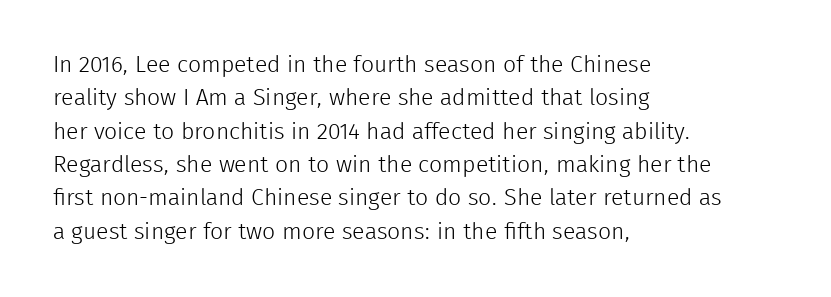
{"italic": "no", "bold": "no", "underline": "no", "align": "left", "line_spacing": "normal", "line_spacing_ratio": 1.45, "letter_spacing": "normal", "letter_spacing_em": 0.0, "glyph_px": 23}
